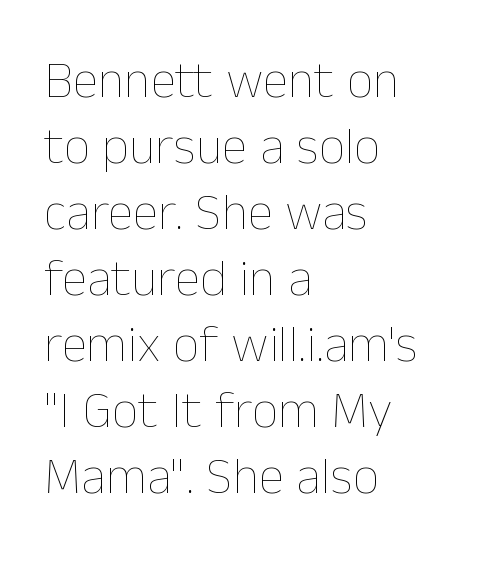
The image shows 52 px thin type, upright; set left-aligned, normal line spacing (1.27x), normal letter spacing, not underlined; low stroke contrast and a medium x-height.
